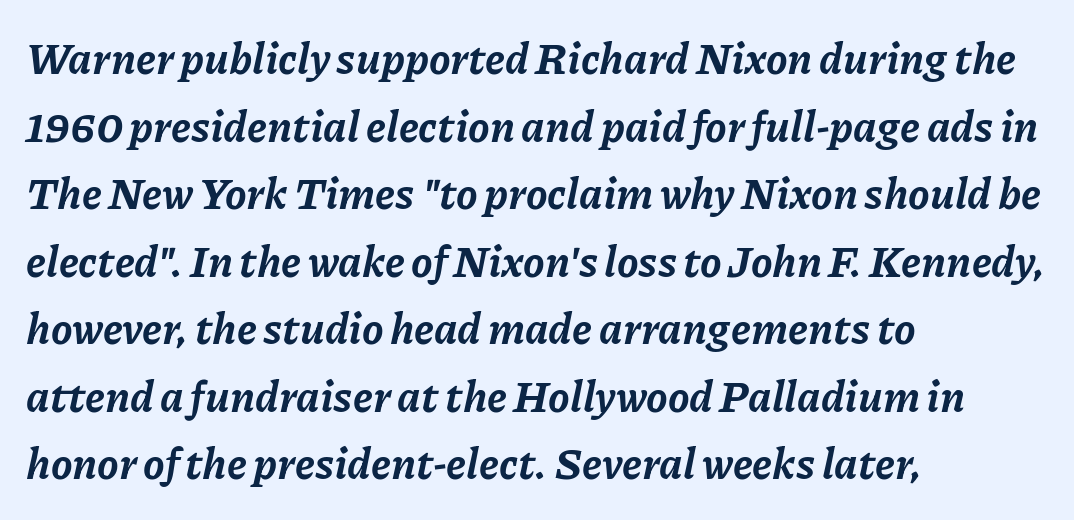
Caption: multi-line text, flush left, ragged right. Looks like regular typesetting: each glyph gets only the width it needs. A full-strength bold gives these letters their thick strokes. These lines keep a tight, regular rhythm from letter to letter.
